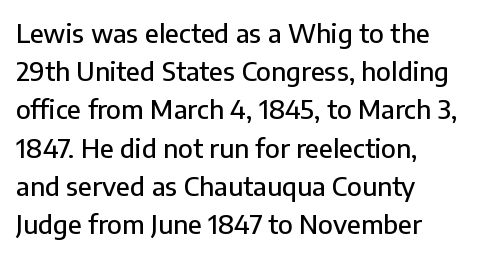
The image shows 26 px text type, upright; set left-aligned, normal line spacing (1.47x), normal letter spacing, not underlined.
